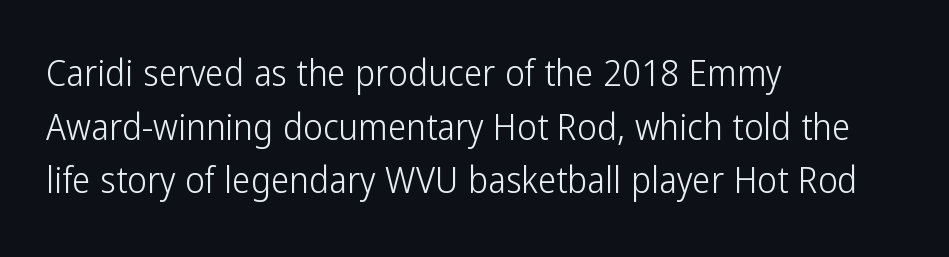
{"serif": "no", "italic": "no", "bold": "no", "weight": "light", "width": "condensed", "stroke_contrast": "low", "x_height": "medium", "monospaced": "no", "underline": "no", "align": "left", "line_spacing": "normal", "line_spacing_ratio": 1.45, "letter_spacing": "normal", "letter_spacing_em": 0.0, "glyph_px": 37}
